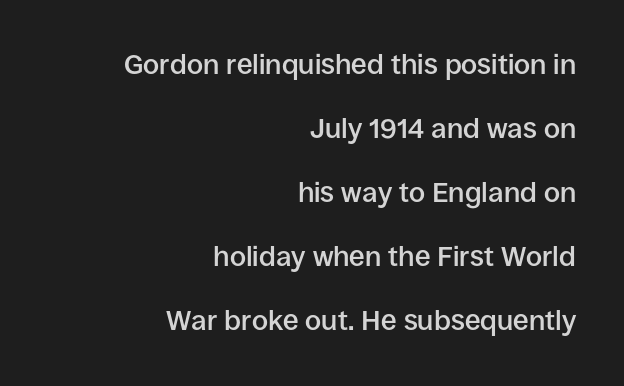
{"serif": "no", "italic": "no", "bold": "semi", "weight": "semibold", "width": "normal", "stroke_contrast": "low", "x_height": "large", "monospaced": "no", "underline": "no", "align": "right", "line_spacing": "loose", "line_spacing_ratio": 2.29, "letter_spacing": "normal", "letter_spacing_em": 0.0, "glyph_px": 28}
